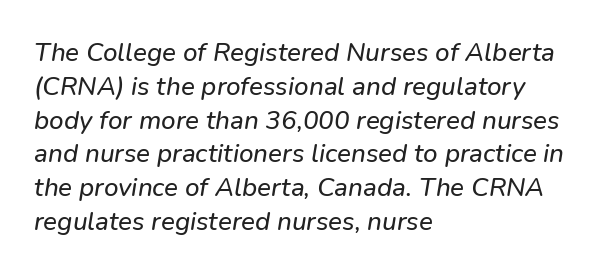
Q: Is the text italic (slanted)? A: Yes, it leans right by about 9 degrees.
Q: Is the text underlined? A: No.
Q: How is the paragraph aligned? A: Left-aligned.
Q: Is the spacing between letters normal or unusually wide? A: Normal.
Q: Is the spacing between lines tight, normal or loose? A: Normal.
